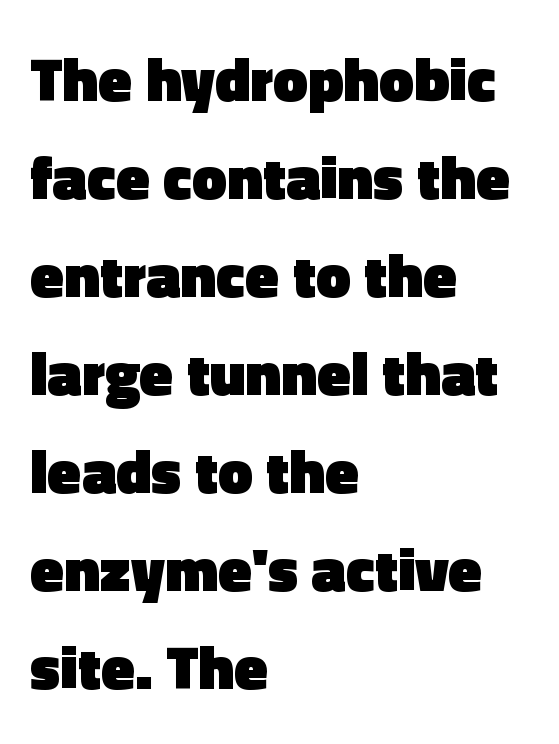
{"serif": "no", "italic": "no", "bold": "yes", "weight": "heavy", "width": "normal", "x_height": "medium", "monospaced": "no", "underline": "no", "align": "left", "line_spacing": "normal", "line_spacing_ratio": 1.58, "letter_spacing": "normal", "letter_spacing_em": 0.0, "glyph_px": 62}
